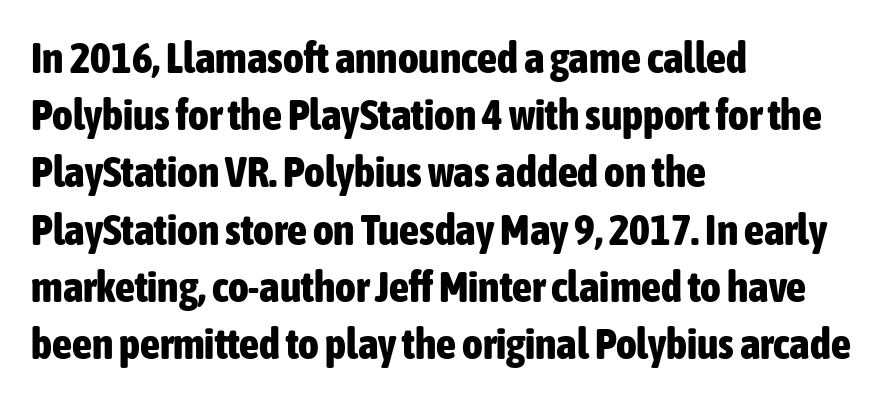
{"serif": "no", "italic": "no", "bold": "yes", "weight": "bold", "width": "condensed", "stroke_contrast": "low", "x_height": "medium", "monospaced": "no", "underline": "no", "align": "left", "line_spacing": "normal", "line_spacing_ratio": 1.3, "letter_spacing": "normal", "letter_spacing_em": 0.0, "glyph_px": 44}
